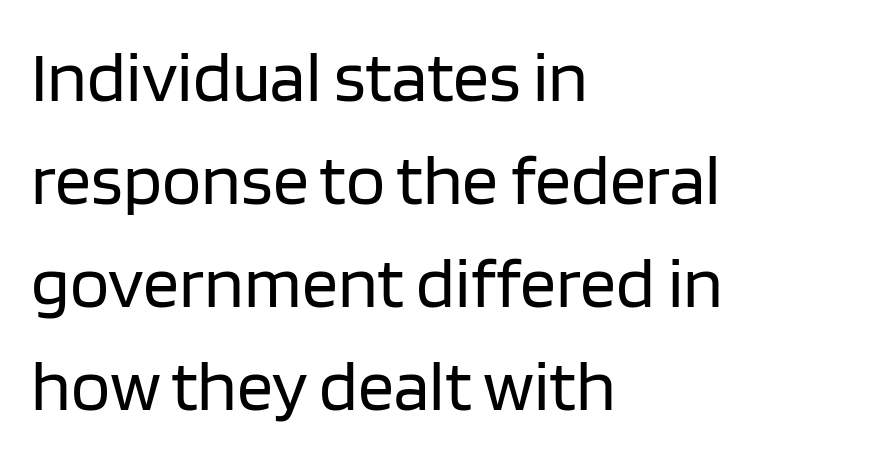
The glyphs in this specimen are sans serif. The horizontal fit of the characters is conventional and even. A typesetter would call this proportional, since set widths differ per character. Descenders are the only things crossing below the line. Stroke thickness stays within the range of a standard reading face or lighter. No italicization has been applied; the sample stays upright.
